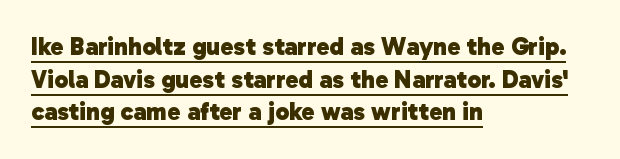
The font is running at its bold setting. Each line starts at the same left margin while the right side varies. Compared with typical body copy, the letter spacing here is the same. In designer terms, the underline attribute is active on this setting. A typesetter would call this leading conventional body-copy spacing.
